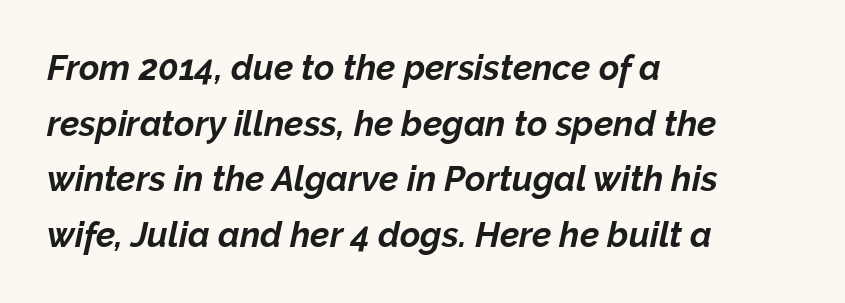
The image shows 35 px bold type, italic (leaning right); set left-aligned, normal line spacing (1.59x), normal letter spacing, not underlined; low stroke contrast and a medium x-height.
